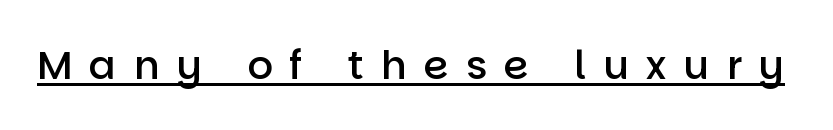
Q: Is the text bold? A: Semi-bold.
Q: Is the text italic (slanted)? A: No, it is upright.
Q: Is the typeface a serif or a sans-serif typeface? A: Sans-serif.
Q: Is the text underlined? A: Yes.
Q: Is the spacing between letters normal or unusually wide? A: Unusually wide.
Q: Width (condensed, normal, or wide)? A: Normal.
Q: Stroke contrast? A: Low.
Q: x-height? A: Large.
Q: Monospaced? A: No.
